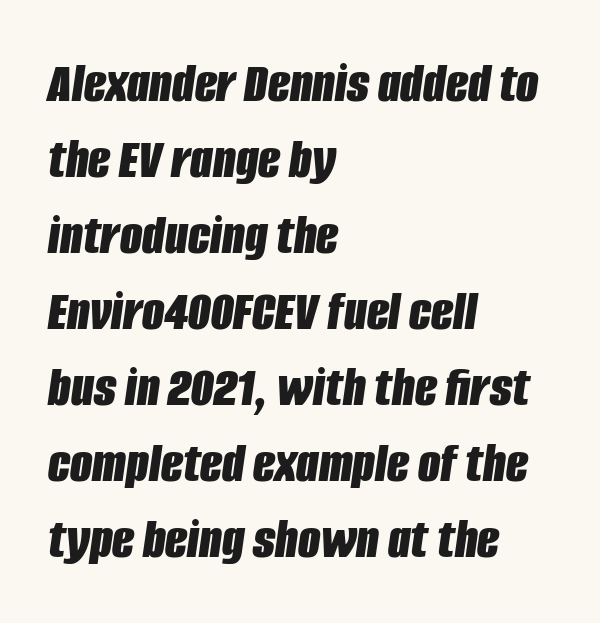
Q: Is the text bold? A: Yes.
Q: Is the text italic (slanted)? A: Yes, it leans right by about 8 degrees.
Q: Is the text underlined? A: No.
Q: How is the paragraph aligned? A: Left-aligned.
Q: Is the spacing between letters normal or unusually wide? A: Normal.
Q: Is the spacing between lines tight, normal or loose? A: Normal.
Q: Width (condensed, normal, or wide)? A: Condensed.
Q: Stroke contrast? A: Low.
Q: x-height? A: Large.
Q: Monospaced? A: No.
